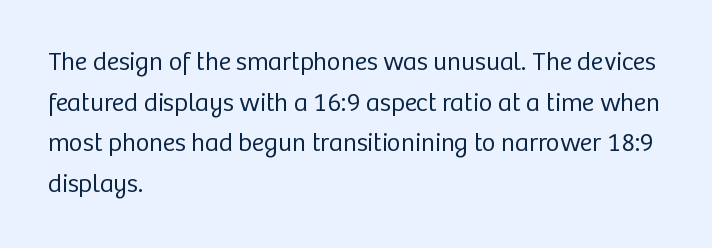
The image shows 26 px text type, upright; set left-aligned, normal line spacing (1.56x), normal letter spacing, not underlined.
